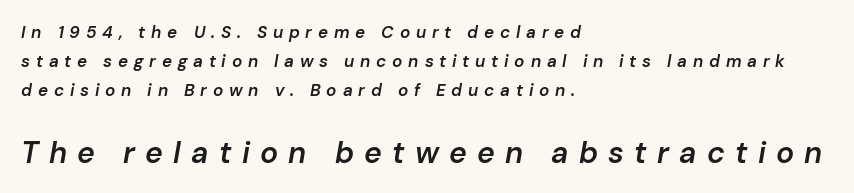
Q: Is the text bold? A: Semi-bold.
Q: Is the text italic (slanted)? A: Yes, it leans right by about 10 degrees.
Q: Is the text underlined? A: No.
Q: How is the paragraph aligned? A: Left-aligned.
Q: Is the spacing between letters normal or unusually wide? A: Unusually wide.
Q: Which block of text is set in a larger size, the first (top) or the second (bottom)? A: The second (bottom) one.
Q: Width (condensed, normal, or wide)? A: Normal.
Q: Stroke contrast? A: Low.
Q: x-height? A: Medium.
Q: Monospaced? A: No.
